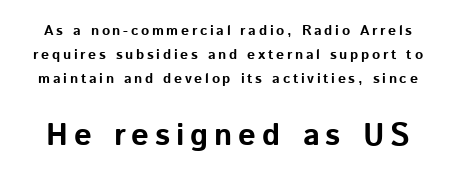
{"serif": "no", "italic": "no", "bold": "yes", "weight": "bold", "width": "normal", "stroke_contrast": "low", "x_height": "medium", "monospaced": "no", "underline": "no", "line_spacing_ratio": 1.72, "larger_block": "second", "size_ratio": 2.21, "glyph_px": 31}
